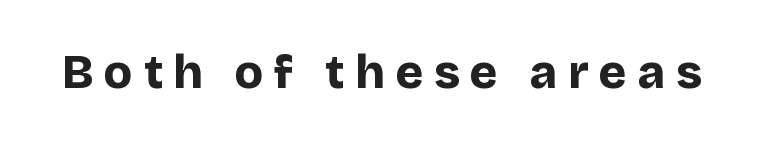
The image shows 47 px bold sans-serif type, upright; set unusually wide letter spacing (+0.23 em), not underlined; low stroke contrast and a large x-height.
